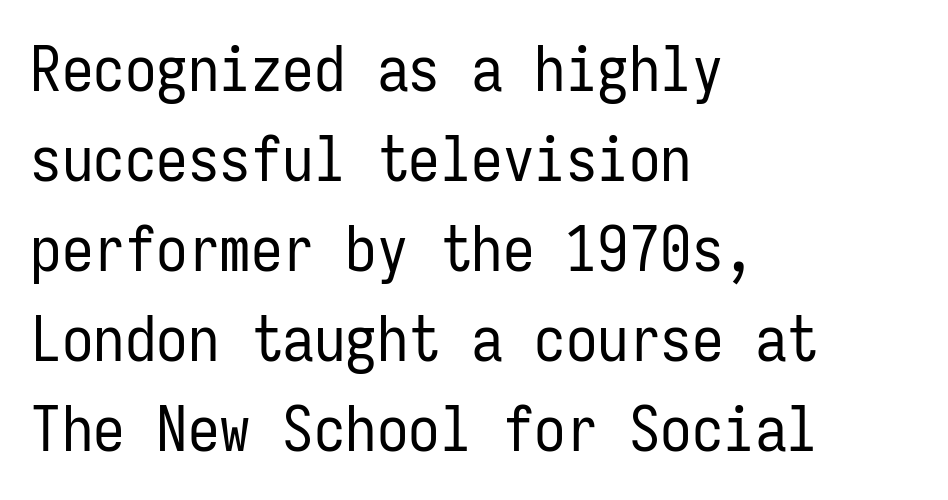
The font's upright variant was chosen for this text. This sample has the even, mechanical cadence of fixed-width lettering. Is this a heavy cut? Hardly; it is regular or lighter. You can tell from the bare stems that sans-serif type was used. The glyphs are unaccompanied by any horizontal stroke below them. This sample is left-justified, so line endings fall wherever the words run out.
